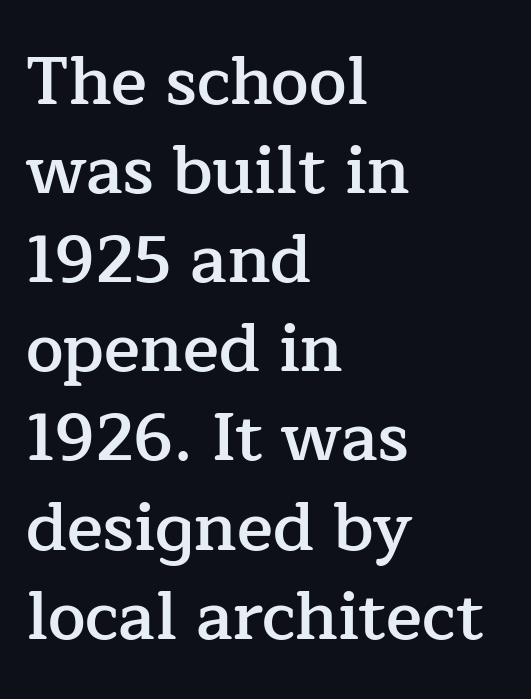
Q: Is the text bold? A: Semi-bold.
Q: Is the text italic (slanted)? A: No, it is upright.
Q: Is the typeface a serif or a sans-serif typeface? A: Serif.
Q: Is the text underlined? A: No.
Q: How is the paragraph aligned? A: Left-aligned.
Q: Is the spacing between letters normal or unusually wide? A: Normal.
Q: Is the spacing between lines tight, normal or loose? A: Normal.
Q: Width (condensed, normal, or wide)? A: Normal.
Q: Stroke contrast? A: Low.
Q: x-height? A: Medium.
Q: Monospaced? A: No.
